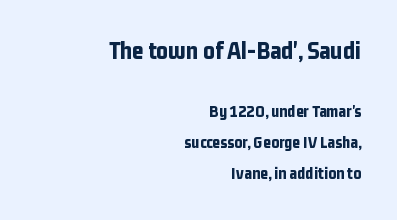
Q: Is the text bold? A: Yes.
Q: Is the text italic (slanted)? A: No, it is upright.
Q: Is the text underlined? A: No.
Q: How is the paragraph aligned? A: Right-aligned.
Q: Is the spacing between letters normal or unusually wide? A: Normal.
Q: Which block of text is set in a larger size, the first (top) or the second (bottom)? A: The first (top) one.
